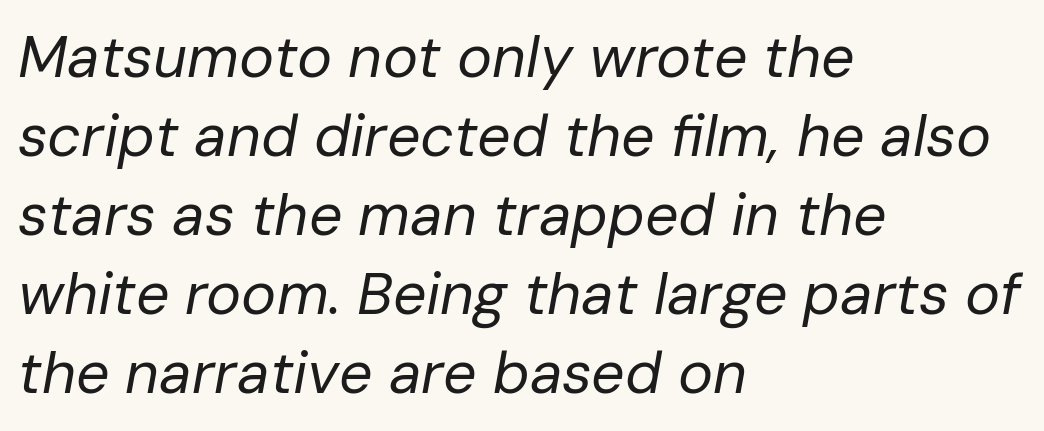
Q: Is the text bold? A: No.
Q: Is the text italic (slanted)? A: Yes, it leans right by about 10 degrees.
Q: Is the text underlined? A: No.
Q: How is the paragraph aligned? A: Left-aligned.
Q: Is the spacing between letters normal or unusually wide? A: Normal.
Q: Is the spacing between lines tight, normal or loose? A: Normal.
Q: Width (condensed, normal, or wide)? A: Normal.
Q: Stroke contrast? A: Low.
Q: x-height? A: Medium.
Q: Monospaced? A: No.
